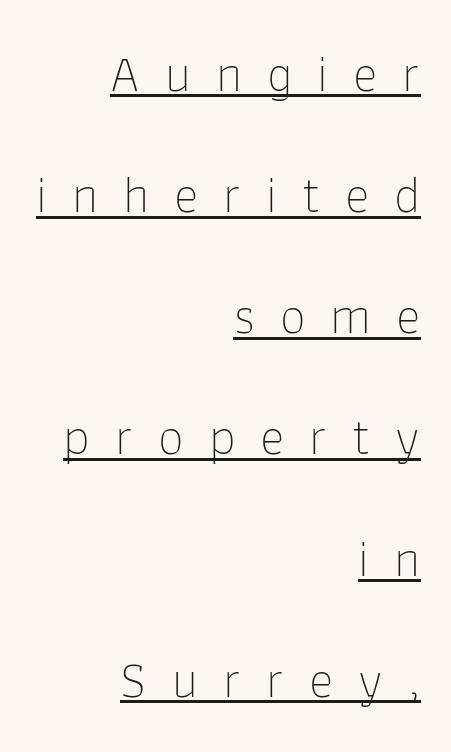
Q: Is the text bold? A: No.
Q: Is the text italic (slanted)? A: No, it is upright.
Q: Is the typeface a serif or a sans-serif typeface? A: Sans-serif.
Q: Is the text underlined? A: Yes.
Q: How is the paragraph aligned? A: Right-aligned.
Q: Is the spacing between letters normal or unusually wide? A: Unusually wide.
Q: Is the spacing between lines tight, normal or loose? A: Loose.
Q: Width (condensed, normal, or wide)? A: Normal.
Q: Stroke contrast? A: Low.
Q: x-height? A: Medium.
Q: Monospaced? A: No.
